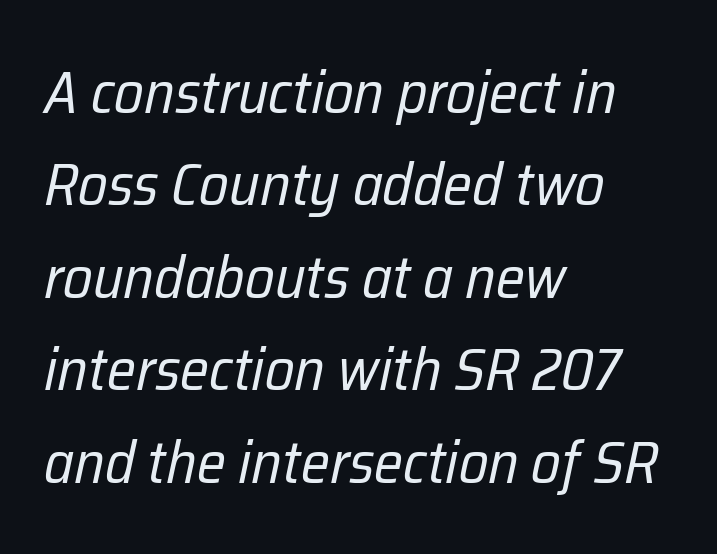
Q: Is the text bold? A: No.
Q: Is the text italic (slanted)? A: Yes, it leans right by about 12 degrees.
Q: Is the text underlined? A: No.
Q: How is the paragraph aligned? A: Left-aligned.
Q: Is the spacing between letters normal or unusually wide? A: Normal.
Q: Is the spacing between lines tight, normal or loose? A: Normal.
Q: Width (condensed, normal, or wide)? A: Condensed.
Q: Stroke contrast? A: Low.
Q: x-height? A: Medium.
Q: Monospaced? A: No.
